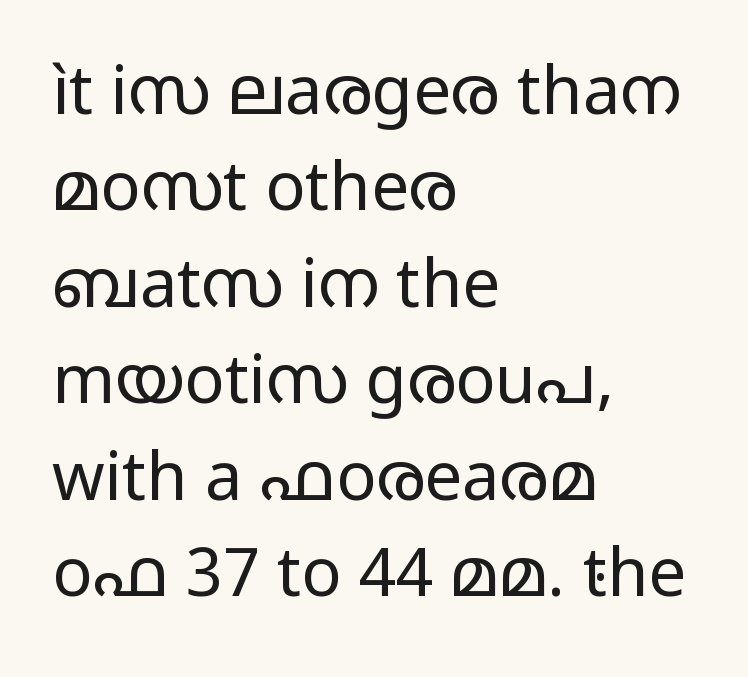
The image shows 67 px regular-weight, wide sans-serif type, upright; set left-aligned, normal line spacing (1.44x), normal letter spacing, not underlined; low stroke contrast and a medium x-height.
